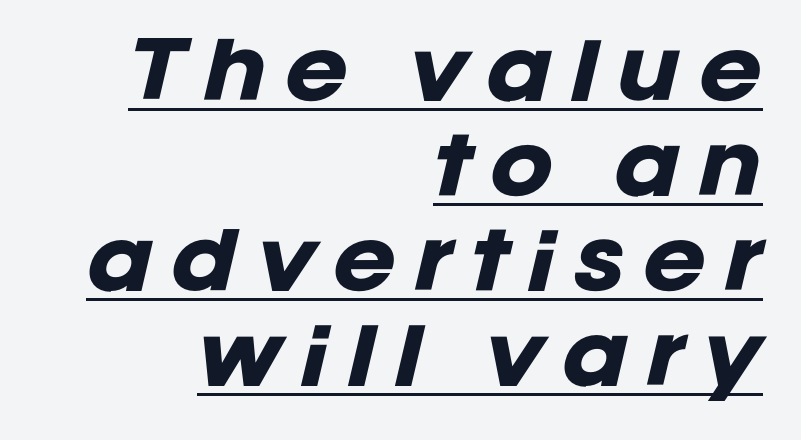
Q: Is the text bold? A: Yes.
Q: Is the text italic (slanted)? A: Yes, it leans right by about 12 degrees.
Q: Is the text underlined? A: Yes.
Q: How is the paragraph aligned? A: Right-aligned.
Q: Is the spacing between letters normal or unusually wide? A: Unusually wide.
Q: Is the spacing between lines tight, normal or loose? A: Normal.
Q: Width (condensed, normal, or wide)? A: Normal.
Q: Stroke contrast? A: Low.
Q: x-height? A: Large.
Q: Monospaced? A: No.
